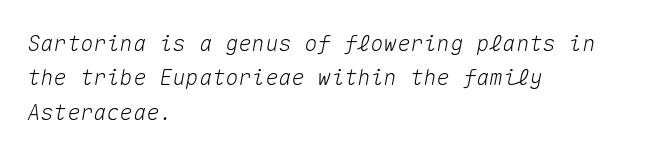
The image shows 22 px text type, italic (leaning right); set left-aligned, normal line spacing (1.56x), normal letter spacing, not underlined.
